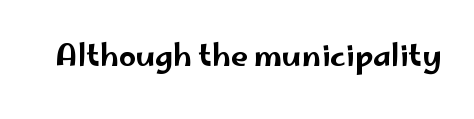
Q: Is the text italic (slanted)? A: No, it is upright.
Q: Is the typeface a serif or a sans-serif typeface? A: Sans-serif.
Q: Is the text underlined? A: No.
Q: Is the spacing between letters normal or unusually wide? A: Normal.
Q: Width (condensed, normal, or wide)? A: Wide.
Q: Stroke contrast? A: Low.
Q: x-height? A: Small.
Q: Monospaced? A: No.
